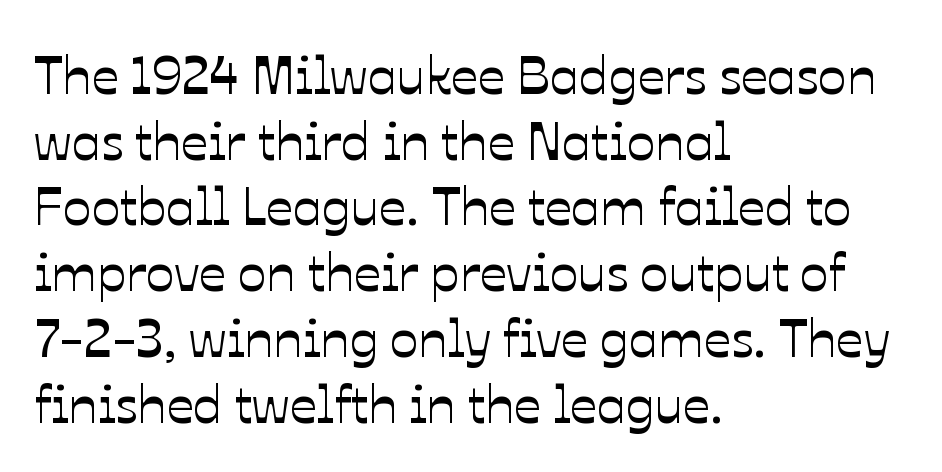
{"italic": "no", "width": "normal", "stroke_contrast": "low", "x_height": "medium", "monospaced": "no", "underline": "no", "align": "left", "line_spacing_ratio": 1.24, "letter_spacing": "normal", "letter_spacing_em": 0.0, "glyph_px": 53}
